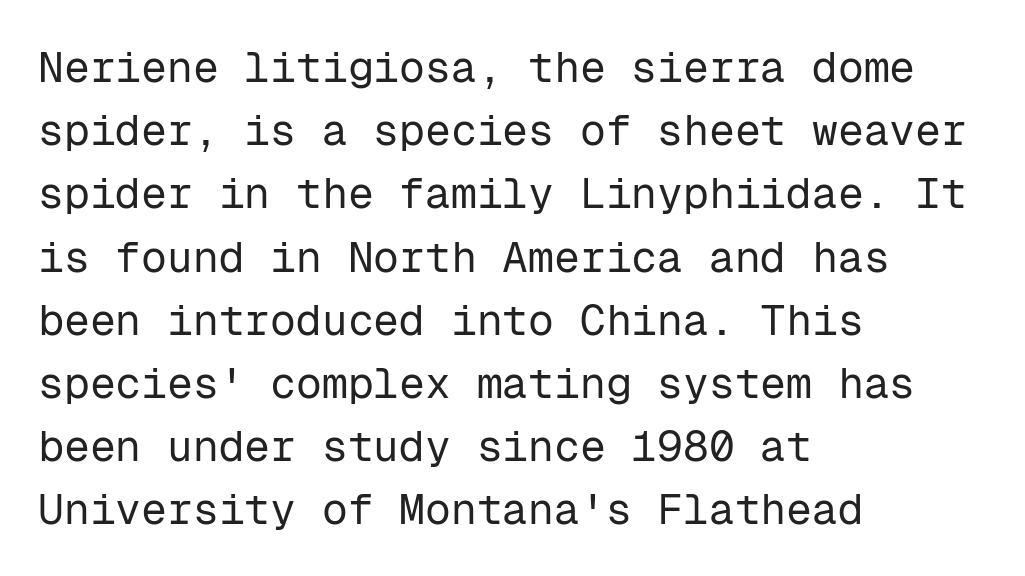
Q: Is the text bold? A: No.
Q: Is the text italic (slanted)? A: No, it is upright.
Q: Is the typeface a serif or a sans-serif typeface? A: Sans-serif.
Q: Is the text underlined? A: No.
Q: How is the paragraph aligned? A: Left-aligned.
Q: Is the spacing between letters normal or unusually wide? A: Normal.
Q: Is the spacing between lines tight, normal or loose? A: Normal.
Q: Width (condensed, normal, or wide)? A: Normal.
Q: Stroke contrast? A: Low.
Q: x-height? A: Medium.
Q: Monospaced? A: Yes.
